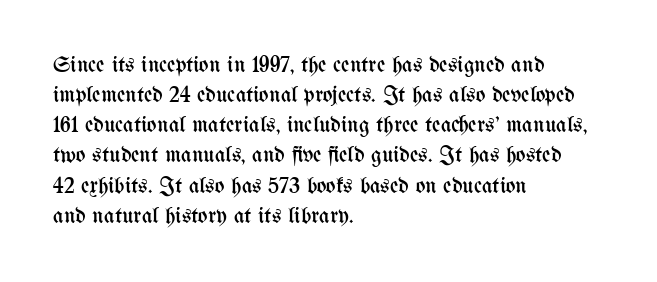
Q: Is the text bold? A: No.
Q: Is the text italic (slanted)? A: No, it is upright.
Q: Is the text underlined? A: No.
Q: How is the paragraph aligned? A: Left-aligned.
Q: Is the spacing between letters normal or unusually wide? A: Normal.
Q: Is the spacing between lines tight, normal or loose? A: Normal.
